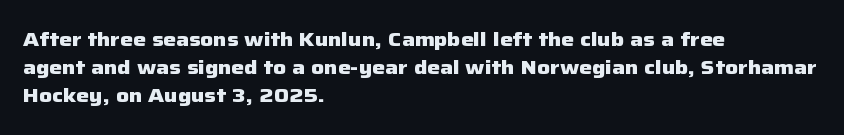
Q: Is the text bold? A: Yes.
Q: Is the text italic (slanted)? A: No, it is upright.
Q: Is the text underlined? A: No.
Q: How is the paragraph aligned? A: Left-aligned.
Q: Is the spacing between letters normal or unusually wide? A: Normal.
Q: Is the spacing between lines tight, normal or loose? A: Normal.
